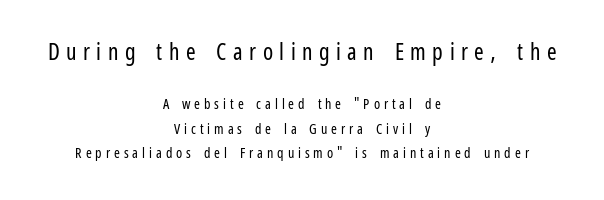
The image shows 23 px text type, upright; set centered, line spacing 1.74x, unusually wide letter spacing (+0.28 em), not underlined; the first (top) block is 1.64x larger.
